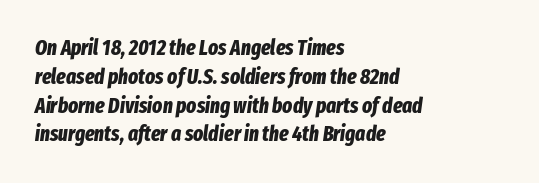
Default kerning and tracking; the words read as compact shapes. Decoration check: the copy has no underline. One-word summary of the alignment: left. Summary of vertical rhythm: regular, with standard interline spacing.
